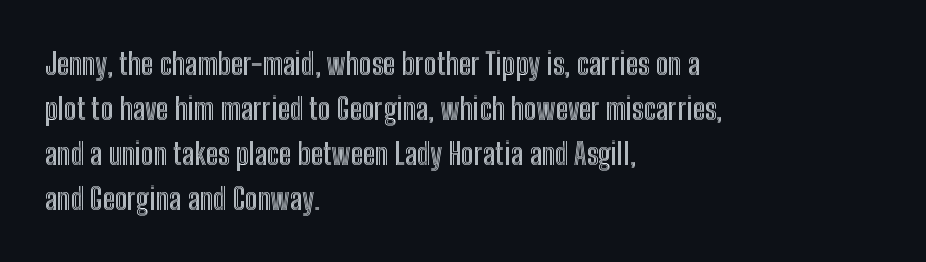
{"italic": "no", "width": "condensed", "x_height": "medium", "monospaced": "no", "underline": "no", "align": "left", "line_spacing": "normal", "line_spacing_ratio": 1.5, "letter_spacing": "normal", "letter_spacing_em": 0.0, "glyph_px": 30}
